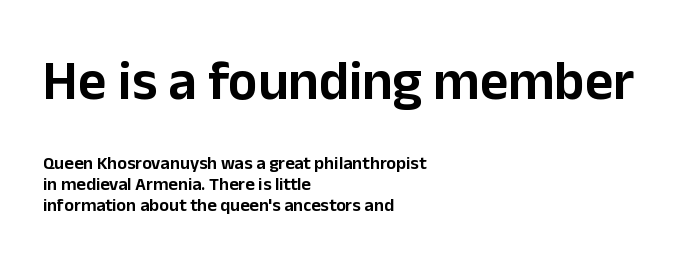
{"serif": "no", "italic": "no", "width": "normal", "stroke_contrast": "low", "x_height": "medium", "monospaced": "no", "underline": "no", "align": "left", "line_spacing": "tight", "line_spacing_ratio": 1.15, "letter_spacing": "normal", "letter_spacing_em": 0.0, "larger_block": "first", "size_ratio": 3.06, "glyph_px": 55}
